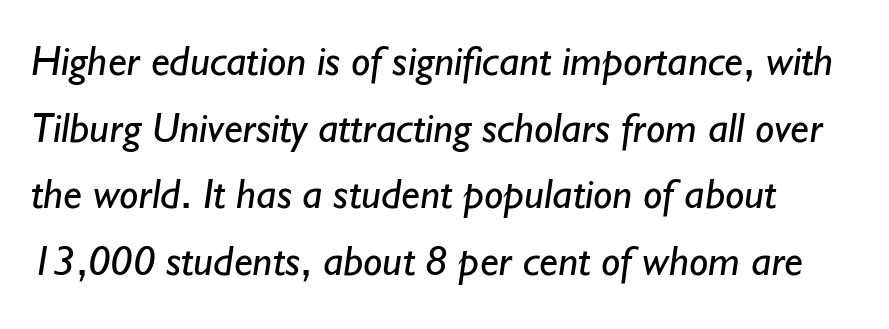
The type family on display is of the sans-serif kind. Is this a heavy cut? Hardly; it is regular or lighter. Descender tails drop into unmarked territory. Line spacing here is normal.
